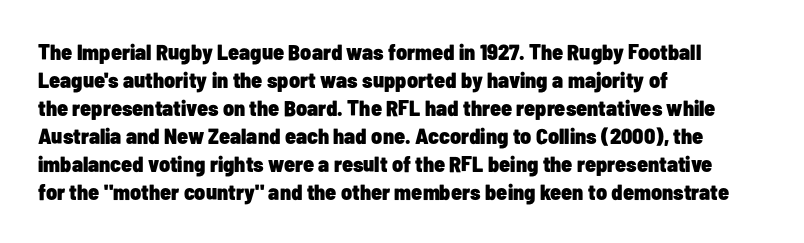
The image shows 22 px bold type, upright; set left-aligned, normal line spacing (1.27x), normal letter spacing, not underlined.
